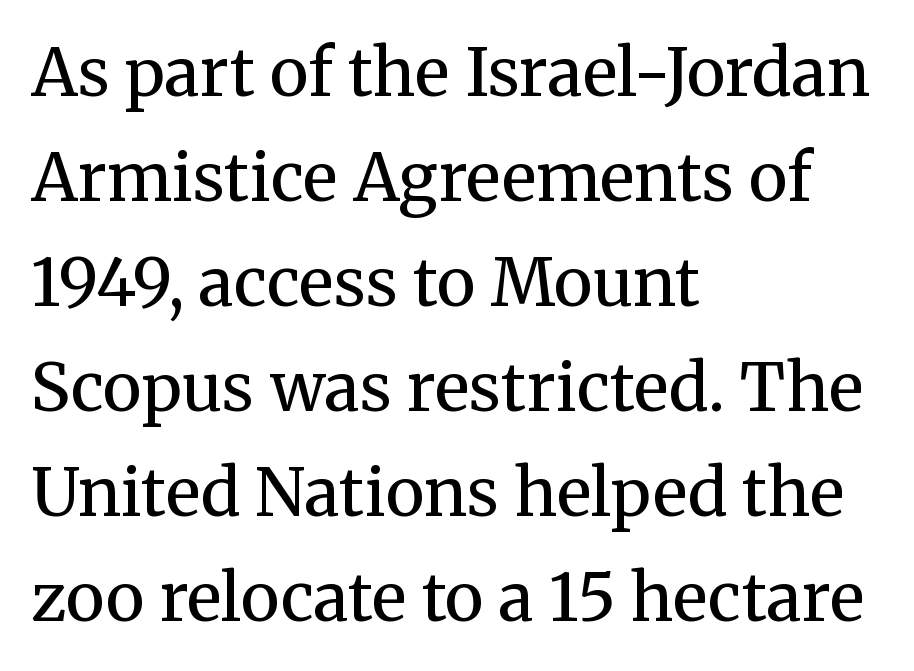
The image shows 66 px regular-weight serif type, upright; set left-aligned, normal line spacing (1.59x), normal letter spacing, not underlined; medium stroke contrast and a medium x-height.
